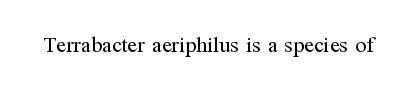
The image shows 22 px text type, upright; set normal letter spacing, not underlined.
